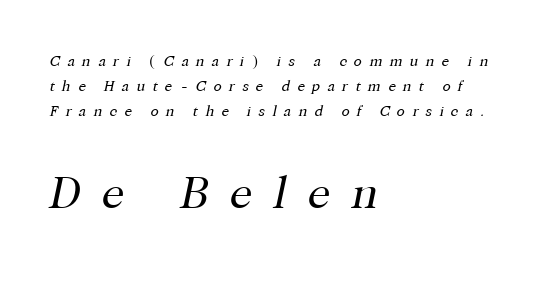
Q: Is the text bold? A: No.
Q: Is the text italic (slanted)? A: Yes, it leans right by about 12 degrees.
Q: Is the typeface a serif or a sans-serif typeface? A: Serif.
Q: Is the text underlined? A: No.
Q: How is the paragraph aligned? A: Left-aligned.
Q: Is the spacing between letters normal or unusually wide? A: Unusually wide.
Q: Is the spacing between lines tight, normal or loose? A: Normal.
Q: Which block of text is set in a larger size, the first (top) or the second (bottom)? A: The second (bottom) one.
Q: Width (condensed, normal, or wide)? A: Normal.
Q: Stroke contrast? A: High.
Q: x-height? A: Medium.
Q: Monospaced? A: No.
